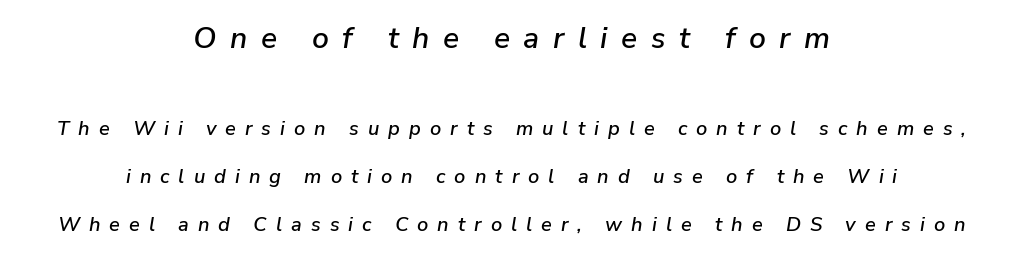
{"italic": "yes", "lean": "right", "slant_degrees": 9, "width": "normal", "stroke_contrast": "low", "x_height": "medium", "monospaced": "no", "underline": "no", "align": "center", "line_spacing": "loose", "line_spacing_ratio": 2.42, "letter_spacing": "wide", "letter_spacing_em": 0.45, "larger_block": "first", "size_ratio": 1.5, "glyph_px": 30}
